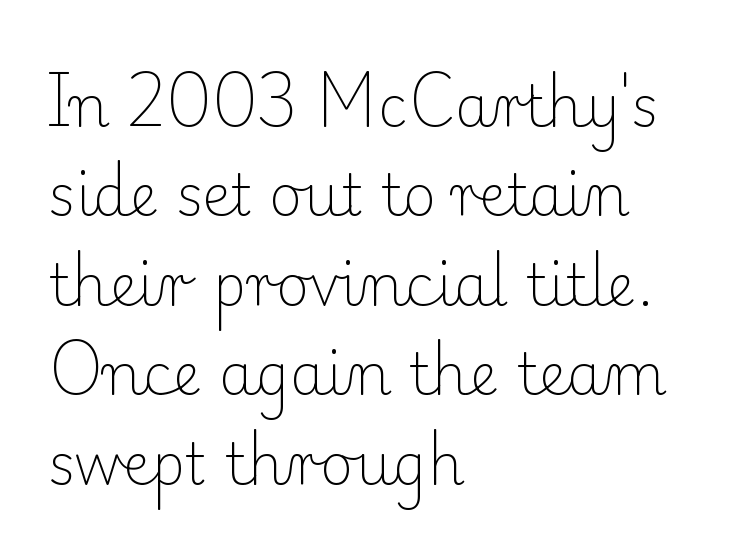
The image shows 57 px light serif type, upright; set left-aligned, normal line spacing (1.57x), normal letter spacing, not underlined; low stroke contrast and a small x-height.
